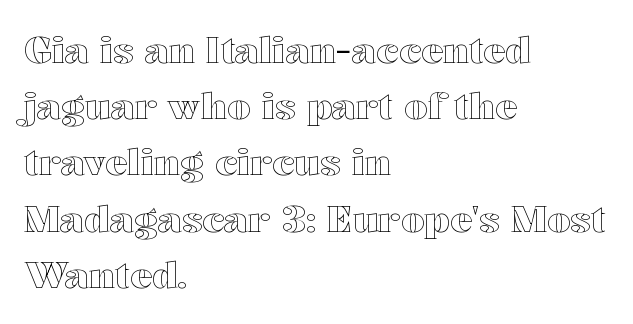
{"italic": "no", "width": "wide", "x_height": "medium", "monospaced": "no", "underline": "no", "align": "left", "line_spacing": "normal", "line_spacing_ratio": 1.52, "letter_spacing": "normal", "letter_spacing_em": 0.0, "glyph_px": 37}
